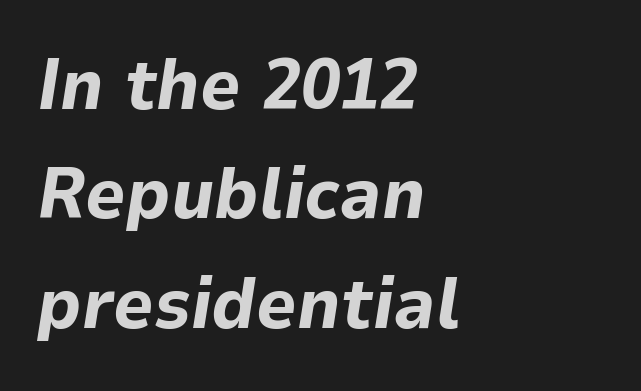
{"italic": "yes", "lean": "right", "slant_degrees": 9, "bold": "yes", "weight": "bold", "width": "normal", "stroke_contrast": "low", "x_height": "medium", "monospaced": "no", "underline": "no", "align": "left", "line_spacing": "normal", "line_spacing_ratio": 1.54, "letter_spacing": "normal", "letter_spacing_em": 0.0, "glyph_px": 71}
